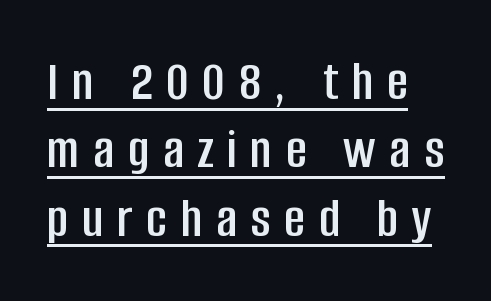
This sample uses an upright cut, with every glyph sitting square on the baseline. Do the characters align in a grid? No, the font is proportional. This sample uses a sans-serif face. The passage shown has open, widely tracked lettering throughout.
